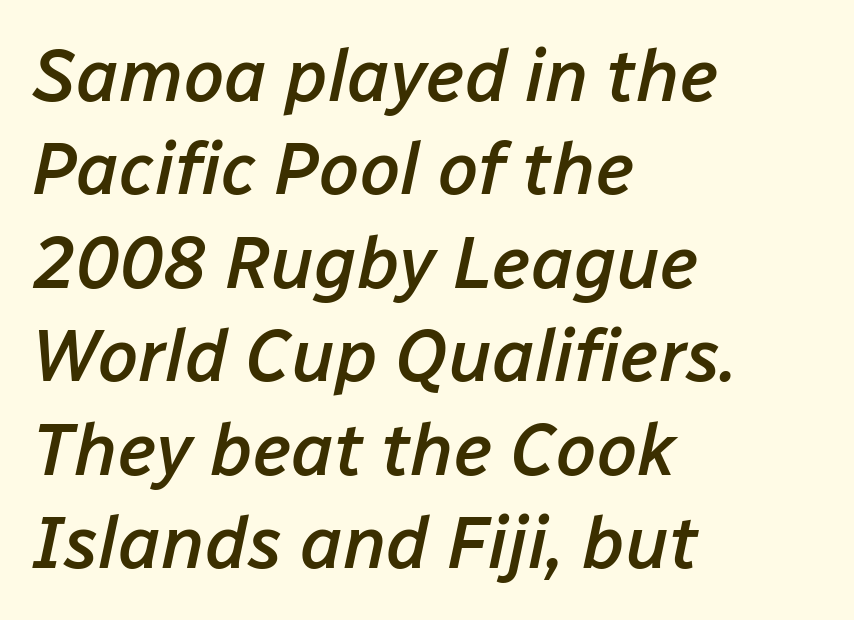
The image shows 73 px semibold type, italic (leaning right); set left-aligned, normal line spacing (1.28x), normal letter spacing, not underlined; low stroke contrast and a medium x-height.
